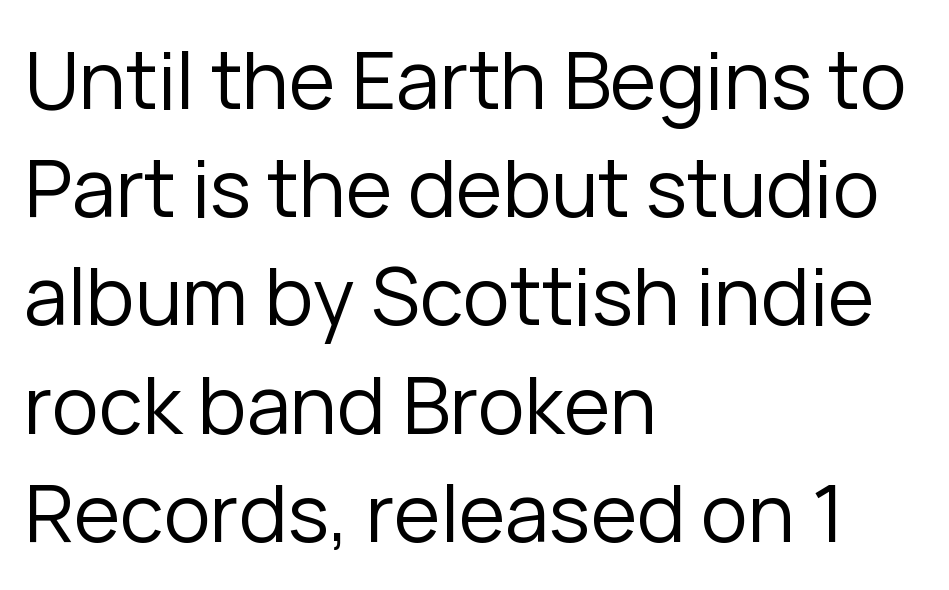
Counters stay open thanks to moderate or lighter strokes. Honestly, the row spacing looks completely unremarkable. The baseline area is clear. You could not count columns in this text — the font is proportionally spaced. Does extra space separate the letters? No, they use regular spacing.
